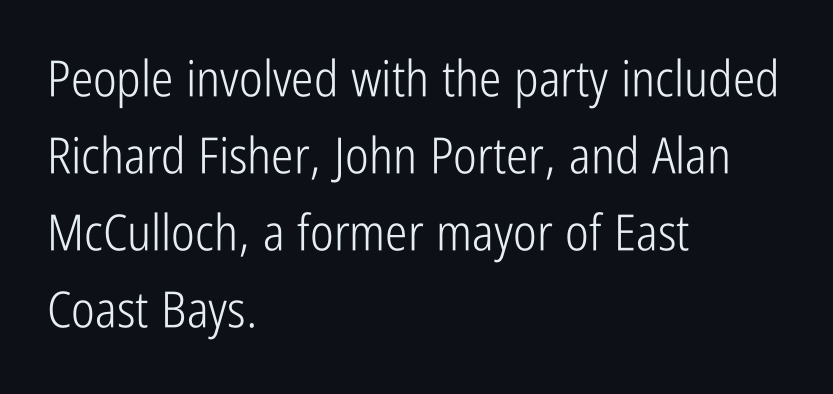
The image shows 50 px light, condensed sans-serif type, upright; set left-aligned, normal line spacing (1.54x), normal letter spacing, not underlined; low stroke contrast and a medium x-height.
